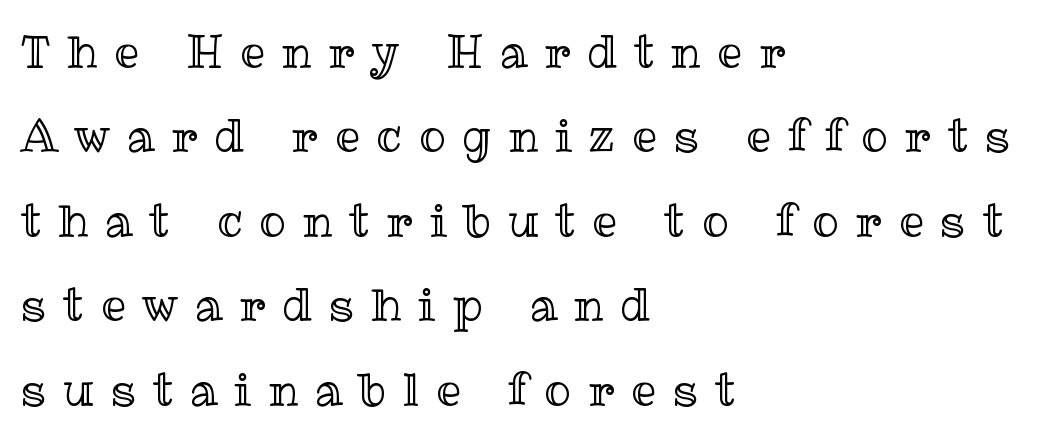
The image shows 44 px text type, upright; set left-aligned, loose line spacing (1.92x), unusually wide letter spacing (+0.39 em), not underlined; a medium x-height.
